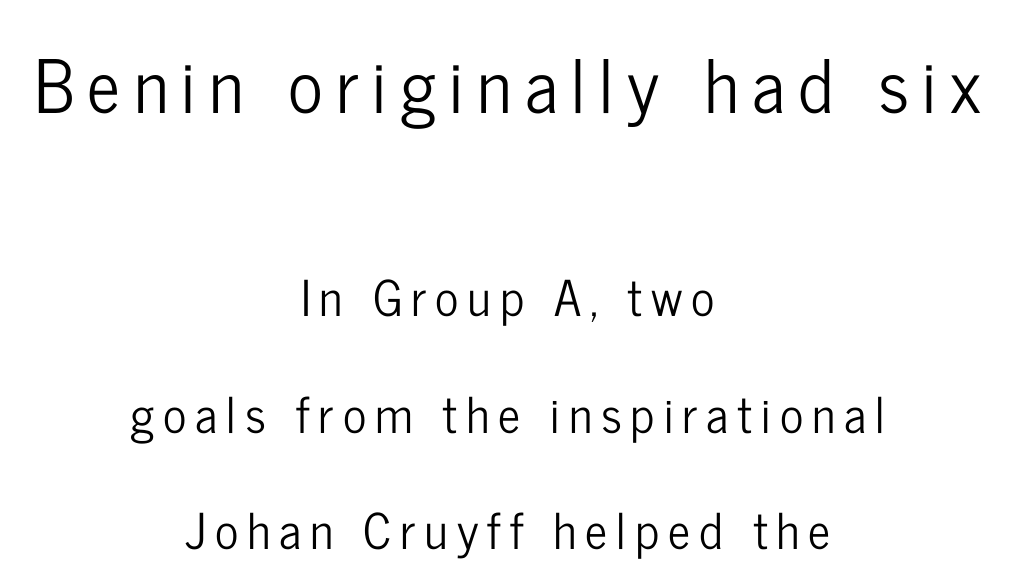
The image shows 73 px condensed sans-serif type, upright; set centered, loose line spacing (2.38x), not underlined; the first (top) block is 1.49x larger; low stroke contrast and a medium x-height.
